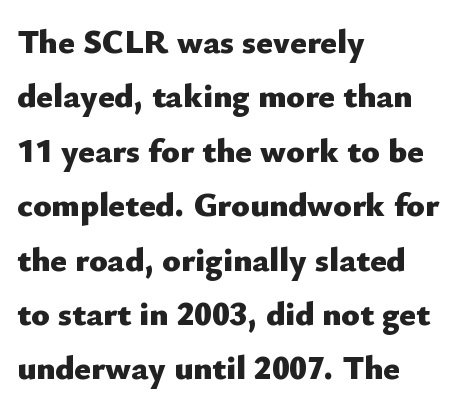
Q: Is the text bold? A: Yes.
Q: Is the text italic (slanted)? A: No, it is upright.
Q: Is the typeface a serif or a sans-serif typeface? A: Sans-serif.
Q: Is the text underlined? A: No.
Q: How is the paragraph aligned? A: Left-aligned.
Q: Is the spacing between letters normal or unusually wide? A: Normal.
Q: Is the spacing between lines tight, normal or loose? A: Normal.
Q: Width (condensed, normal, or wide)? A: Normal.
Q: Stroke contrast? A: Low.
Q: x-height? A: Small.
Q: Monospaced? A: No.
